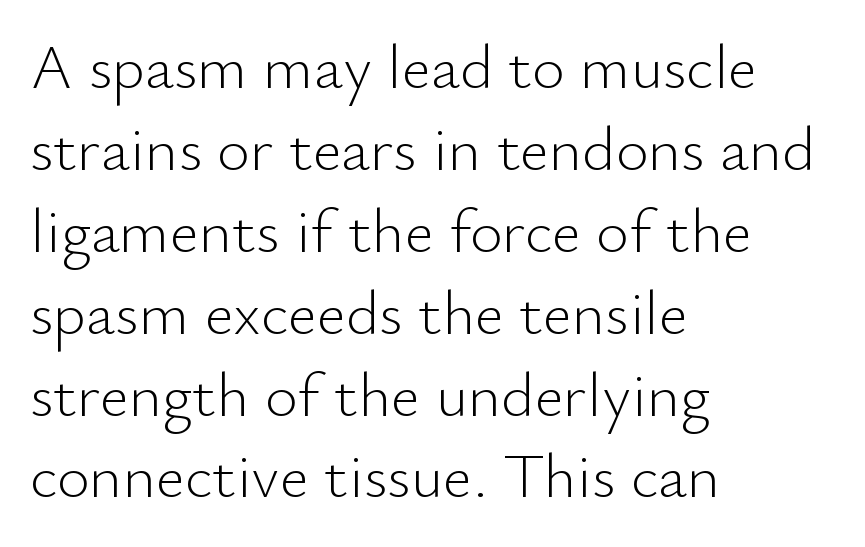
The image shows 63 px light sans-serif type, upright; set left-aligned, normal line spacing (1.3x), normal letter spacing, not underlined; low stroke contrast and a small x-height.
